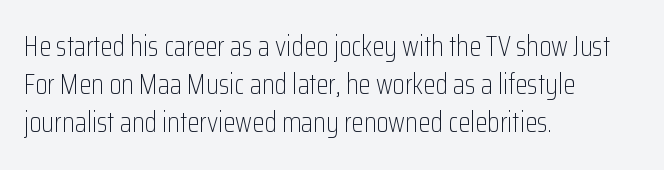
Leading matches the norm, producing a regular column. There is no visible air inserted between adjacent glyphs. When letters stand straight like this, we call the style roman or upright. Character widths vary here, with narrow letters taking less room than wide ones. This reads as an unemphasized weight, regular at the heaviest.
